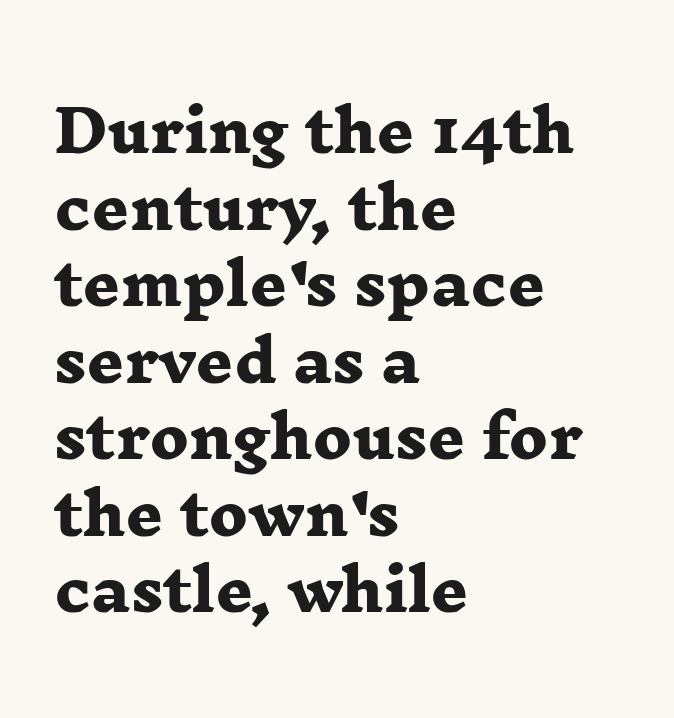
The zone under the glyphs is completely vacant. Think of a printed novel: that variable character pitch is what you see here. The type is set solid horizontally, with unmodified tracking. Leading matches the norm, producing a regular column. Horizontal alignment here is leftward, the default for most running prose.
